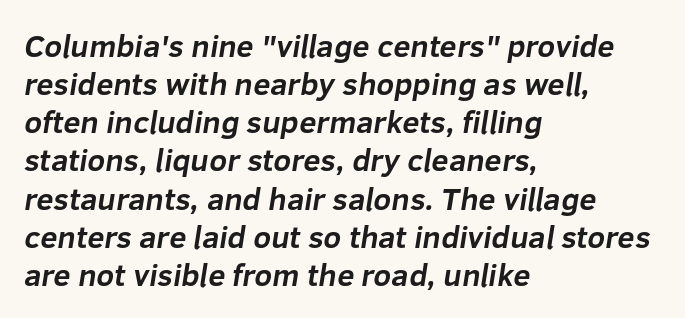
The image shows 31 px bold sans-serif type; set left-aligned, line spacing 1.23x, normal letter spacing, not underlined; low stroke contrast and a medium x-height.
